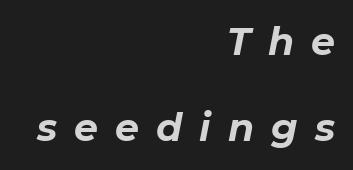
Q: Is the text bold? A: Yes.
Q: Is the text italic (slanted)? A: Yes, it leans right by about 11 degrees.
Q: Is the text underlined? A: No.
Q: How is the paragraph aligned? A: Right-aligned.
Q: Is the spacing between letters normal or unusually wide? A: Unusually wide.
Q: Is the spacing between lines tight, normal or loose? A: Loose.
Q: Width (condensed, normal, or wide)? A: Normal.
Q: Stroke contrast? A: Low.
Q: x-height? A: Medium.
Q: Monospaced? A: No.
